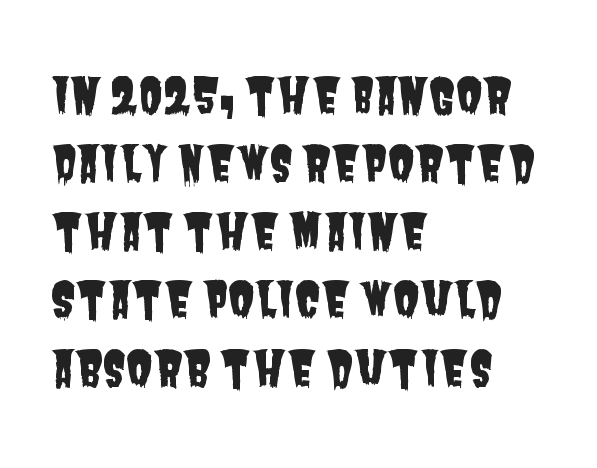
The image shows 48 px condensed sans-serif type; set left-aligned, normal line spacing (1.42x), normal letter spacing, not underlined; low stroke contrast and a large x-height.
